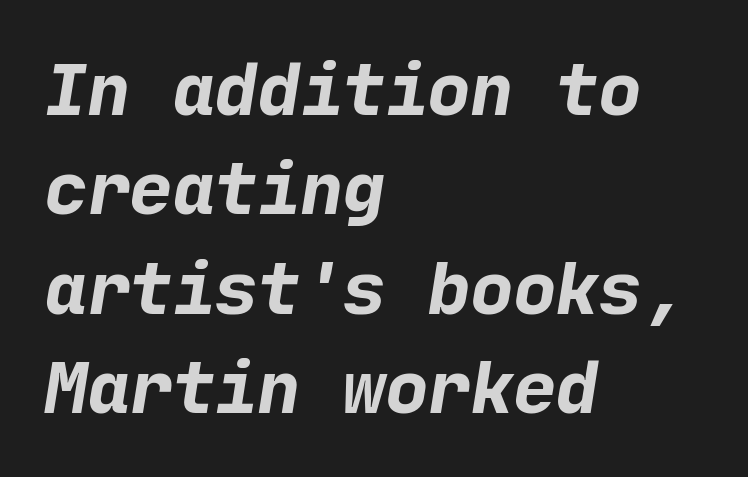
This rendering leaves character spacing at its baseline value. The words here are not underlined. This is heavy type, rendered in bold. Leftover space on each line is placed entirely after the last word. Notice how descenders clear the ascenders below comfortably — that's standard leading.
